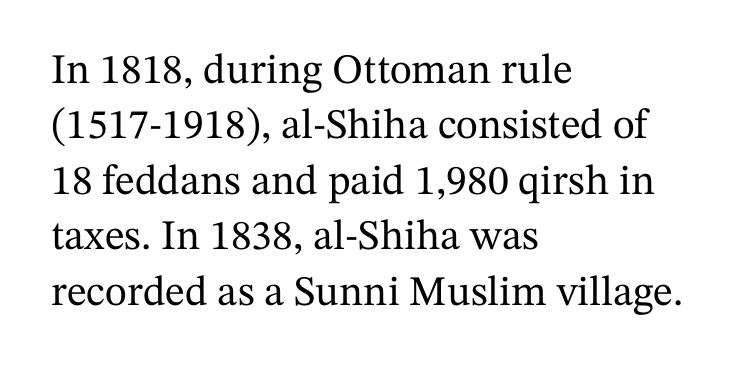
The image shows 42 px serif type, upright; set left-aligned, normal line spacing (1.32x), normal letter spacing, not underlined; medium stroke contrast and a medium x-height.
